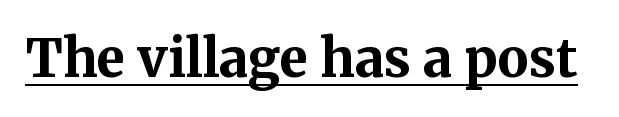
{"serif": "yes", "italic": "no", "bold": "yes", "weight": "bold", "width": "normal", "stroke_contrast": "medium", "x_height": "medium", "monospaced": "no", "underline": "yes", "letter_spacing": "normal", "letter_spacing_em": 0.0, "glyph_px": 52}
